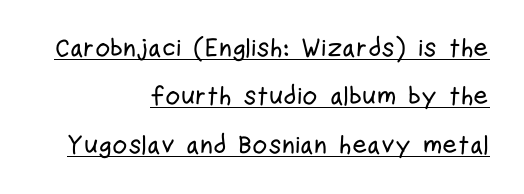
A typesetter would mark this as roman, not italic. Visually the block forms a straight wall on the right and a jagged coastline on the left. This sample uses plain, unmodified letter spacing. What decoration does the sample have? An underline.
